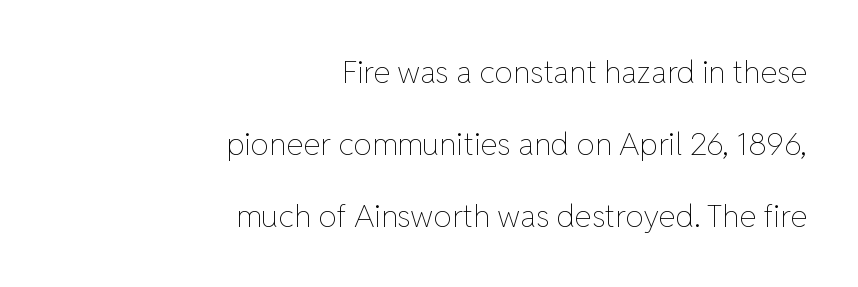
Q: Is the text bold? A: No.
Q: Is the text italic (slanted)? A: No, it is upright.
Q: Is the text underlined? A: No.
Q: How is the paragraph aligned? A: Right-aligned.
Q: Is the spacing between letters normal or unusually wide? A: Normal.
Q: Is the spacing between lines tight, normal or loose? A: Loose.
Q: Width (condensed, normal, or wide)? A: Normal.
Q: Stroke contrast? A: Low.
Q: x-height? A: Medium.
Q: Monospaced? A: No.
